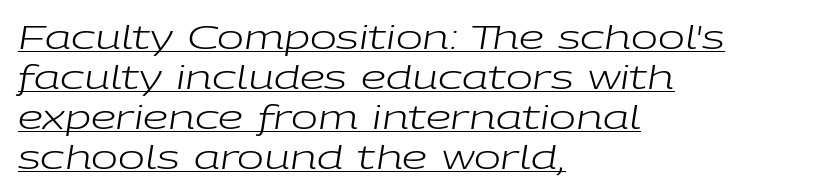
The image shows 32 px regular-weight, wide type, italic (leaning right); set left-aligned, normal line spacing (1.25x), normal letter spacing, underlined; low stroke contrast and a medium x-height.
